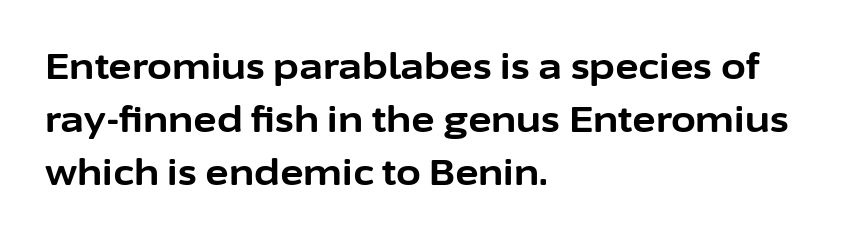
The image shows 36 px bold sans-serif type, upright; set left-aligned, normal line spacing (1.47x), normal letter spacing, not underlined; low stroke contrast and a medium x-height.
